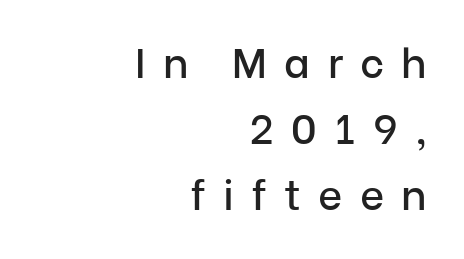
{"serif": "no", "italic": "no", "width": "normal", "stroke_contrast": "low", "x_height": "medium", "monospaced": "no", "underline": "no", "align": "right", "line_spacing": "normal", "line_spacing_ratio": 1.57, "letter_spacing": "wide", "letter_spacing_em": 0.41, "glyph_px": 42}
